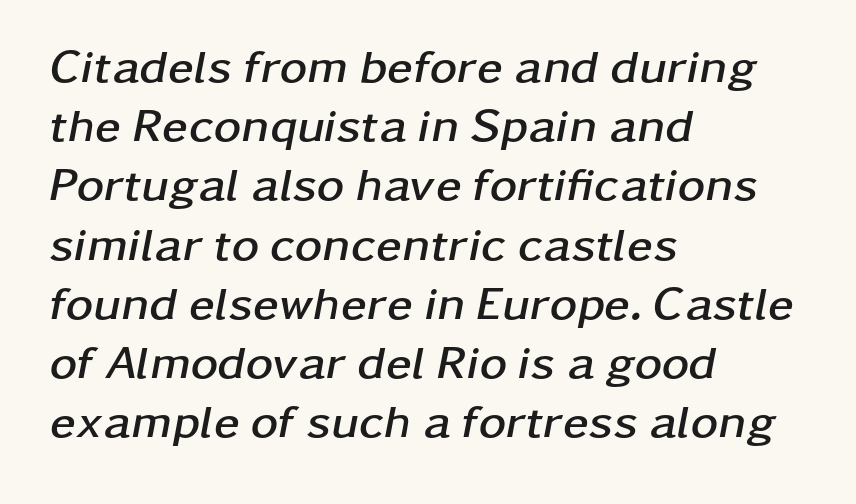
{"italic": "yes", "lean": "right", "slant_degrees": 11, "bold": "yes", "weight": "semibold", "width": "wide", "stroke_contrast": "low", "x_height": "medium", "monospaced": "no", "underline": "no", "align": "left", "line_spacing": "normal", "line_spacing_ratio": 1.26, "letter_spacing": "normal", "letter_spacing_em": 0.0, "glyph_px": 47}
